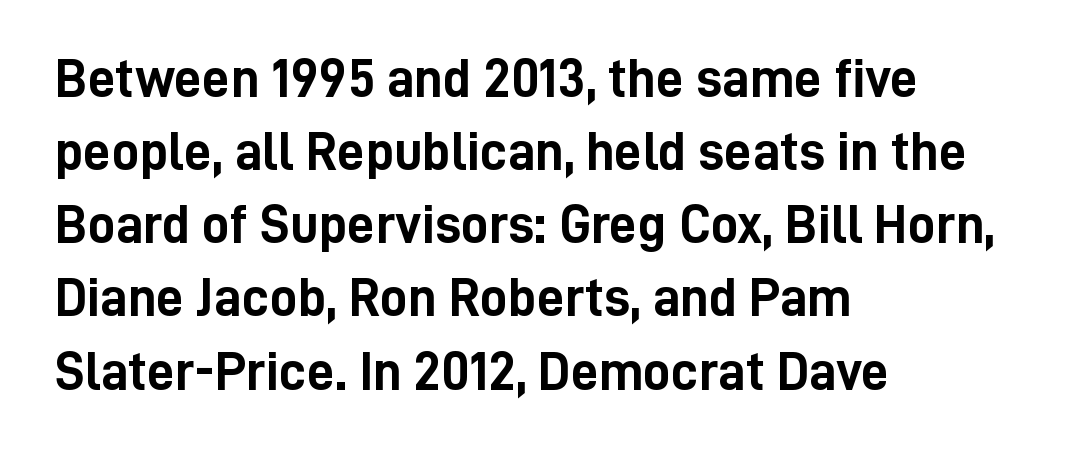
Q: Is the text bold? A: Yes.
Q: Is the text italic (slanted)? A: No, it is upright.
Q: Is the typeface a serif or a sans-serif typeface? A: Sans-serif.
Q: Is the text underlined? A: No.
Q: How is the paragraph aligned? A: Left-aligned.
Q: Is the spacing between letters normal or unusually wide? A: Normal.
Q: Is the spacing between lines tight, normal or loose? A: Normal.
Q: Width (condensed, normal, or wide)? A: Condensed.
Q: Stroke contrast? A: Low.
Q: x-height? A: Medium.
Q: Monospaced? A: No.
